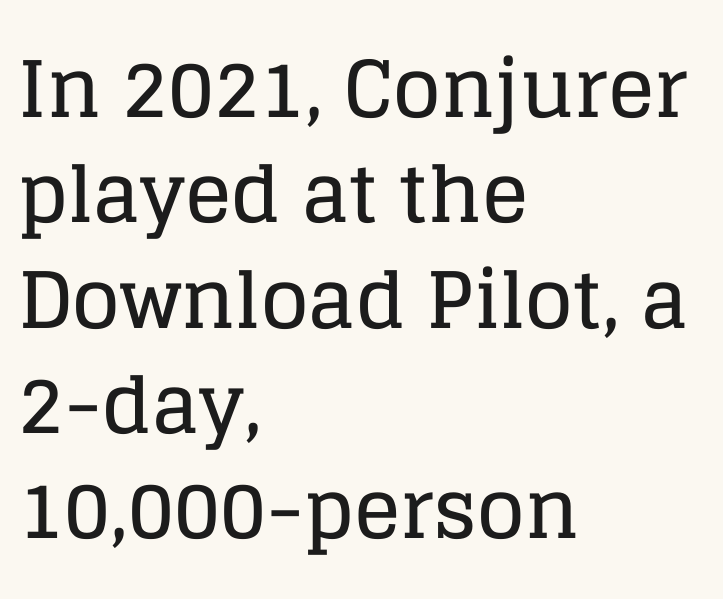
The image shows 78 px serif type, upright; set left-aligned, normal line spacing (1.35x), normal letter spacing, not underlined; low stroke contrast and a large x-height.
